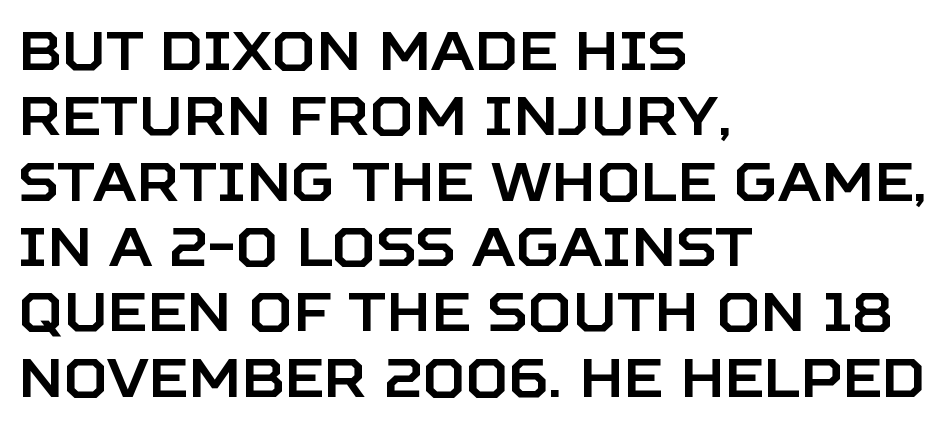
In terms of letterspacing, this is plain default setting. Words float on clear page, feet unadorned. Tall strokes in this sample are plumb rather than angled. The designer went with a sans here, leaving each stem footless. Leftover space on each line is placed entirely after the last word. The passage shown is typed in a proportional face where columns would drift.
